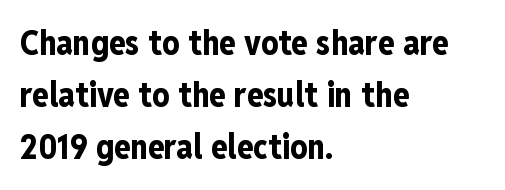
{"serif": "no", "italic": "no", "bold": "yes", "weight": "bold", "width": "condensed", "stroke_contrast": "low", "x_height": "medium", "monospaced": "no", "underline": "no", "align": "left", "line_spacing": "normal", "line_spacing_ratio": 1.53, "letter_spacing": "normal", "letter_spacing_em": 0.0, "glyph_px": 34}
